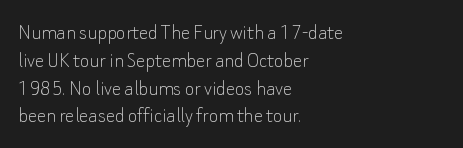
{"italic": "no", "bold": "no", "underline": "no", "align": "left", "line_spacing_ratio": 1.21, "letter_spacing": "normal", "letter_spacing_em": 0.0, "glyph_px": 23}
